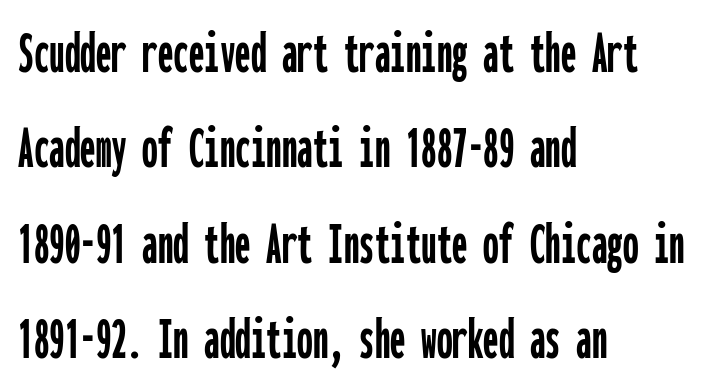
{"serif": "no", "italic": "no", "width": "condensed", "stroke_contrast": "low", "x_height": "medium", "monospaced": "yes", "underline": "no", "align": "left", "line_spacing": "normal", "line_spacing_ratio": 1.54, "letter_spacing": "normal", "letter_spacing_em": 0.0, "glyph_px": 62}
